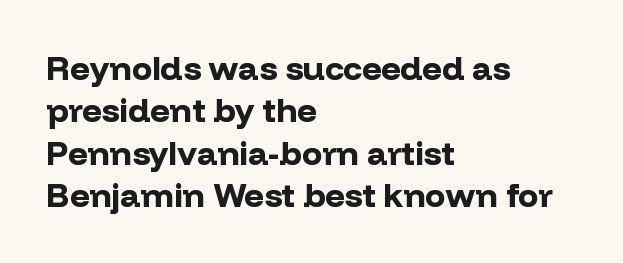
{"serif": "no", "italic": "no", "bold": "yes", "weight": "bold", "width": "normal", "stroke_contrast": "low", "x_height": "medium", "monospaced": "no", "underline": "no", "align": "left", "line_spacing": "normal", "line_spacing_ratio": 1.25, "letter_spacing": "normal", "letter_spacing_em": 0.0, "glyph_px": 34}
